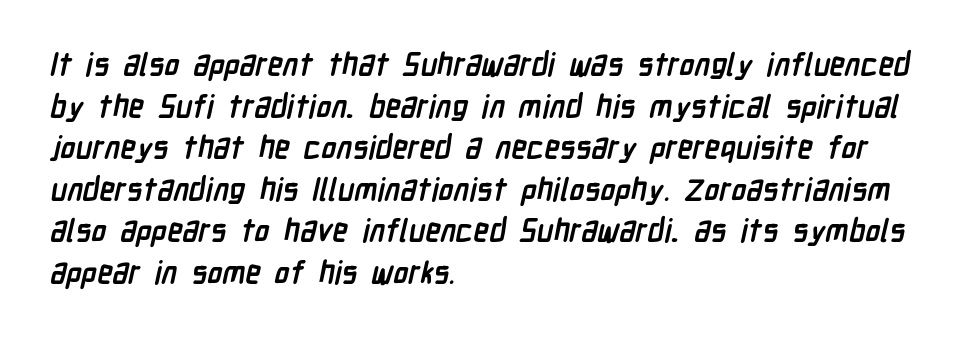
Q: Is the text bold? A: Yes.
Q: Is the typeface a serif or a sans-serif typeface? A: Sans-serif.
Q: Is the text underlined? A: No.
Q: How is the paragraph aligned? A: Left-aligned.
Q: Is the spacing between letters normal or unusually wide? A: Normal.
Q: Is the spacing between lines tight, normal or loose? A: Normal.
Q: Width (condensed, normal, or wide)? A: Condensed.
Q: Stroke contrast? A: Low.
Q: x-height? A: Medium.
Q: Monospaced? A: No.
